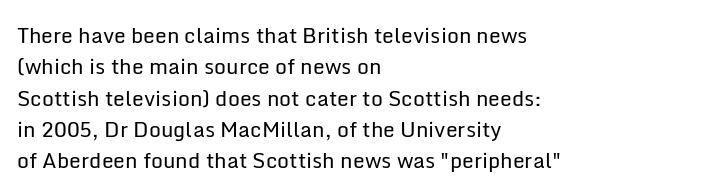
The image shows 21 px text type, upright; set left-aligned, normal line spacing (1.49x), normal letter spacing, not underlined.
